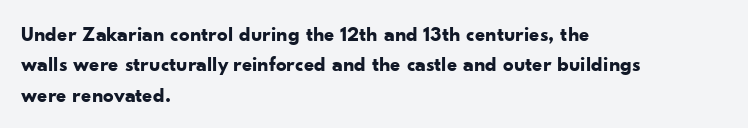
Q: Is the text bold? A: Yes.
Q: Is the text italic (slanted)? A: No, it is upright.
Q: Is the text underlined? A: No.
Q: How is the paragraph aligned? A: Left-aligned.
Q: Is the spacing between letters normal or unusually wide? A: Normal.
Q: Is the spacing between lines tight, normal or loose? A: Normal.
